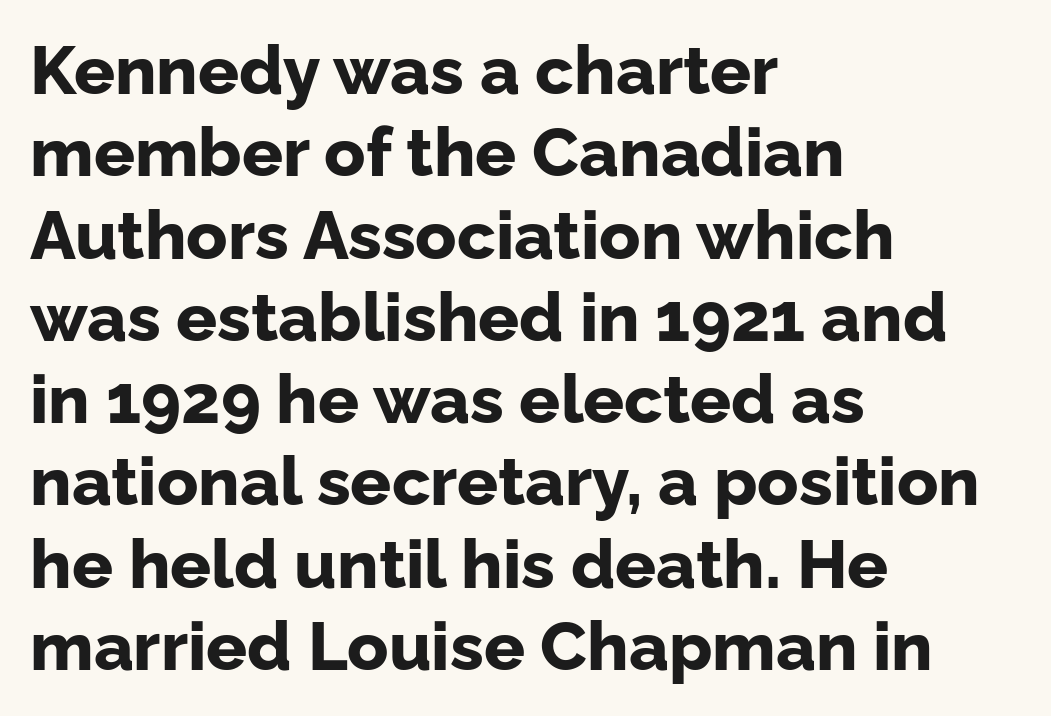
All the whitespace from short lines collects on the right. The face used here is rendered with its standard letterfit. In terms of letterform style, serifs are entirely absent. Caption: bold face, heavy strokes. Every stem runs plumb, perpendicular to the baseline. The string is rendered with underlining switched off.
